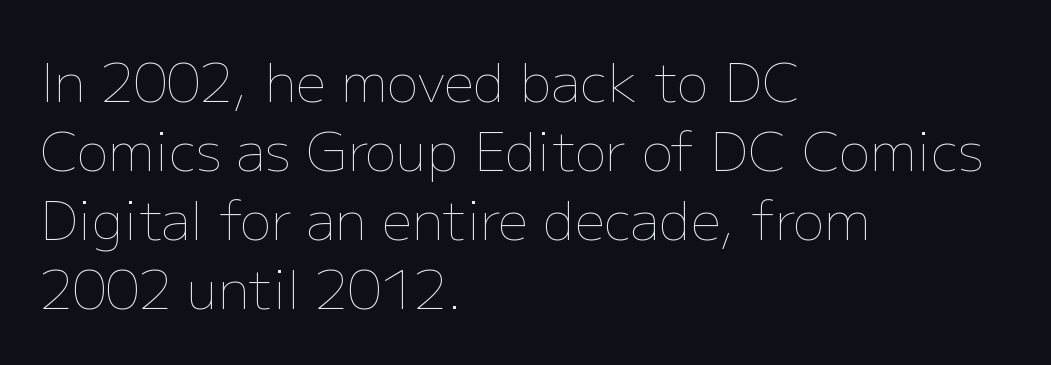
{"italic": "no", "bold": "no", "weight": "thin", "width": "normal", "stroke_contrast": "low", "x_height": "medium", "monospaced": "no", "underline": "no", "align": "left", "line_spacing": "normal", "line_spacing_ratio": 1.3, "letter_spacing": "normal", "letter_spacing_em": 0.0, "glyph_px": 53}
